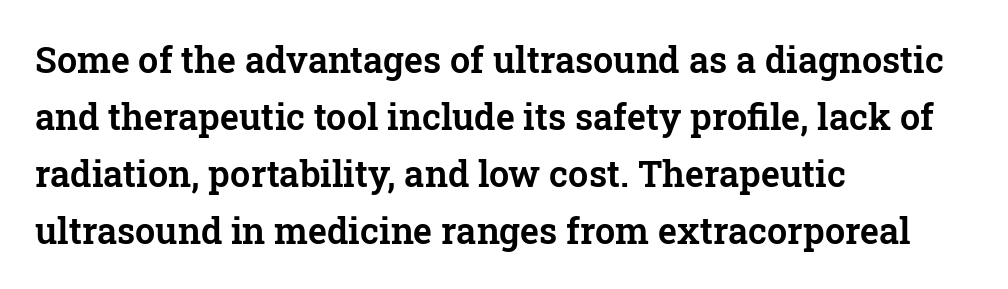
The image shows 36 px serif type, upright; set left-aligned, normal line spacing (1.58x), normal letter spacing, not underlined; low stroke contrast and a medium x-height.
